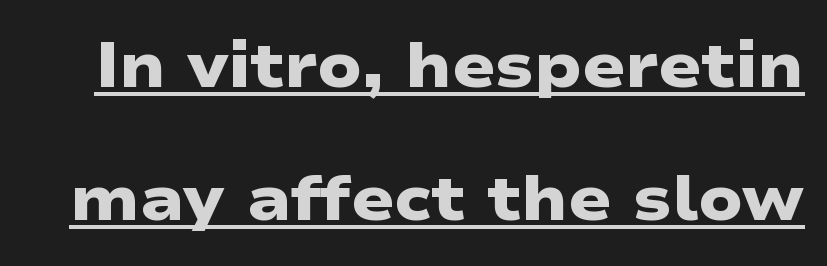
{"serif": "no", "bold": "yes", "weight": "heavy", "width": "wide", "stroke_contrast": "low", "x_height": "medium", "monospaced": "no", "underline": "yes", "line_spacing": "loose", "line_spacing_ratio": 2.11, "letter_spacing": "normal", "letter_spacing_em": 0.0, "glyph_px": 63}
